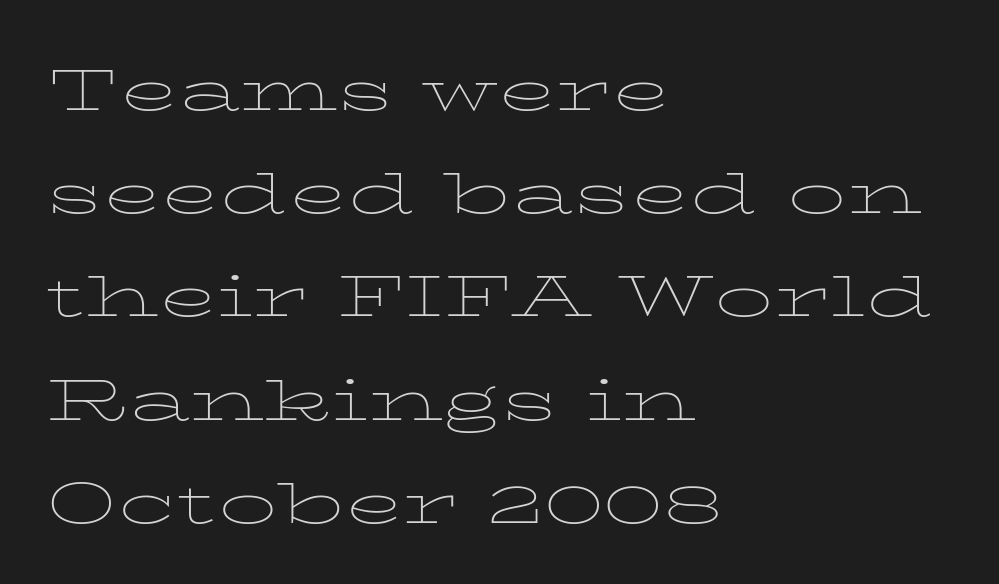
The image shows 77 px thin, wide type, upright; set left-aligned, normal line spacing (1.34x), normal letter spacing, not underlined; low stroke contrast and a medium x-height.
